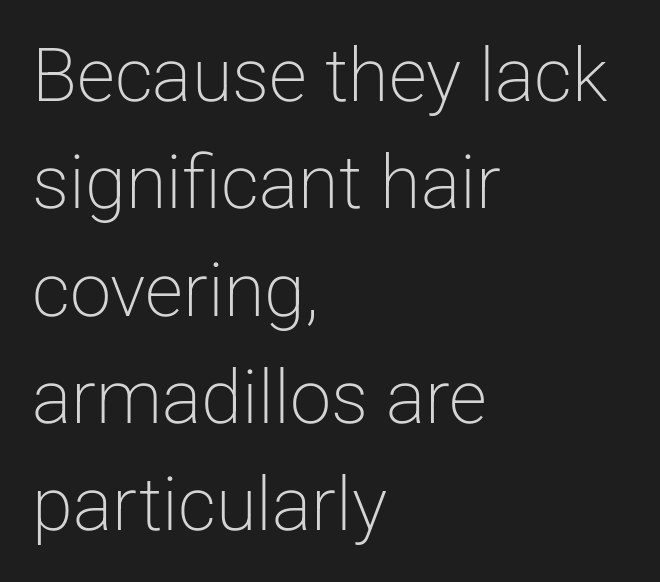
The image shows 74 px light sans-serif type, upright; set left-aligned, normal line spacing (1.45x), normal letter spacing, not underlined; low stroke contrast and a medium x-height.
